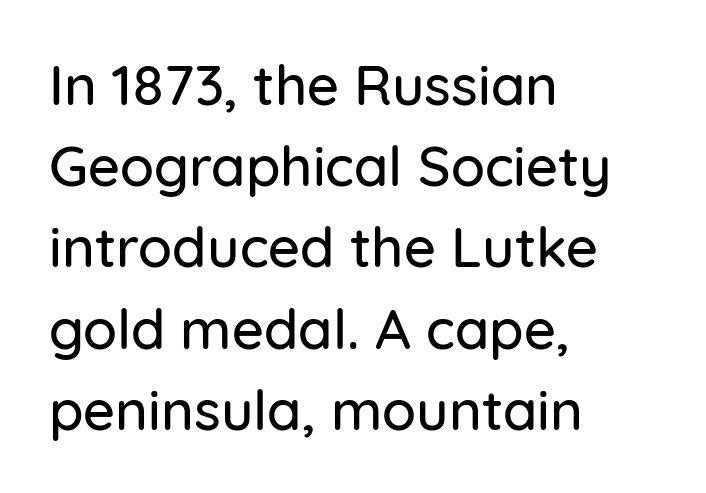
Vertical strokes here are truly vertical. Vertically, the passage feels balanced, rows spaced as you'd expect. Is this a fixed-width face? No — the glyphs have proportional, varying widths. What stands out about the letter spacing? Nothing — it is the standard amount. This sample uses a sans-serif face.
